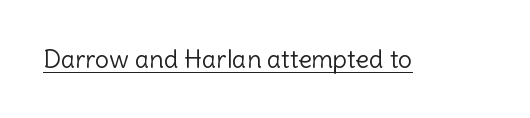
The letterforms sit at book weight or below. Posture: upright roman. Here the glyphs are tracked normally, forming tight word shapes. The words here are underlined.
